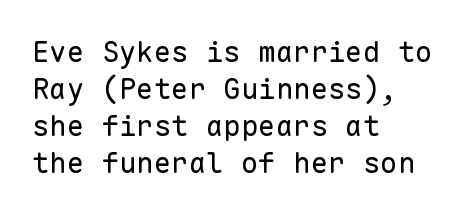
{"serif": "no", "italic": "no", "bold": "no", "weight": "regular", "width": "normal", "stroke_contrast": "low", "x_height": "medium", "monospaced": "yes", "underline": "no", "align": "left", "line_spacing": "normal", "line_spacing_ratio": 1.28, "letter_spacing": "normal", "letter_spacing_em": 0.0, "glyph_px": 29}
